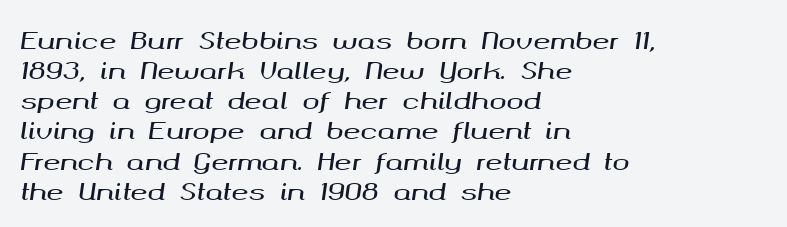
Q: Is the text italic (slanted)? A: Yes, it leans right by about 8 degrees.
Q: Is the text underlined? A: No.
Q: How is the paragraph aligned? A: Left-aligned.
Q: Is the spacing between letters normal or unusually wide? A: Normal.
Q: Is the spacing between lines tight, normal or loose? A: Normal.
